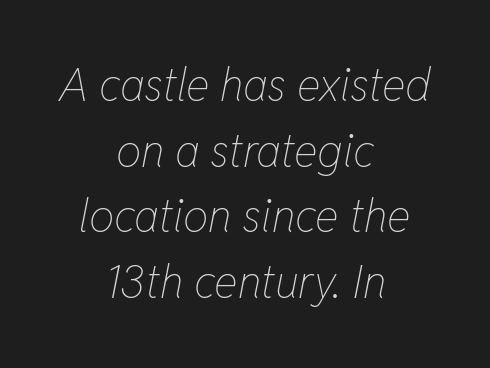
{"italic": "yes", "lean": "right", "slant_degrees": 11, "bold": "no", "weight": "thin", "width": "condensed", "stroke_contrast": "low", "x_height": "medium", "monospaced": "no", "underline": "no", "align": "center", "line_spacing": "normal", "line_spacing_ratio": 1.46, "letter_spacing": "normal", "letter_spacing_em": 0.0, "glyph_px": 45}
